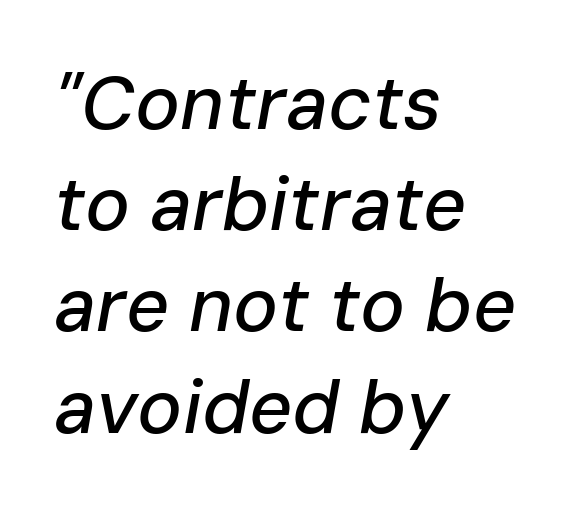
The image shows 75 px text type, italic (leaning right); set left-aligned, normal line spacing (1.35x), normal letter spacing, not underlined; low stroke contrast and a medium x-height.
